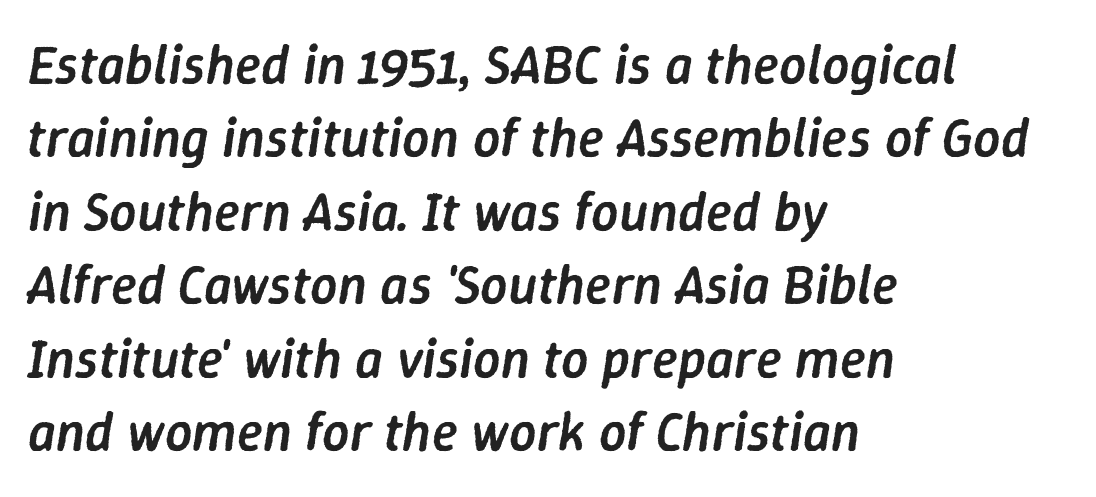
Quick note: italic. Horizontal alignment here is leftward, the default for most running prose. Regarding leading, the lines here are spaced in the standard way. Firm but not heavy-handed strokes: this text is semibold. What stands out about the letter spacing? Nothing — it is the standard amount. The baseline area is clear.
